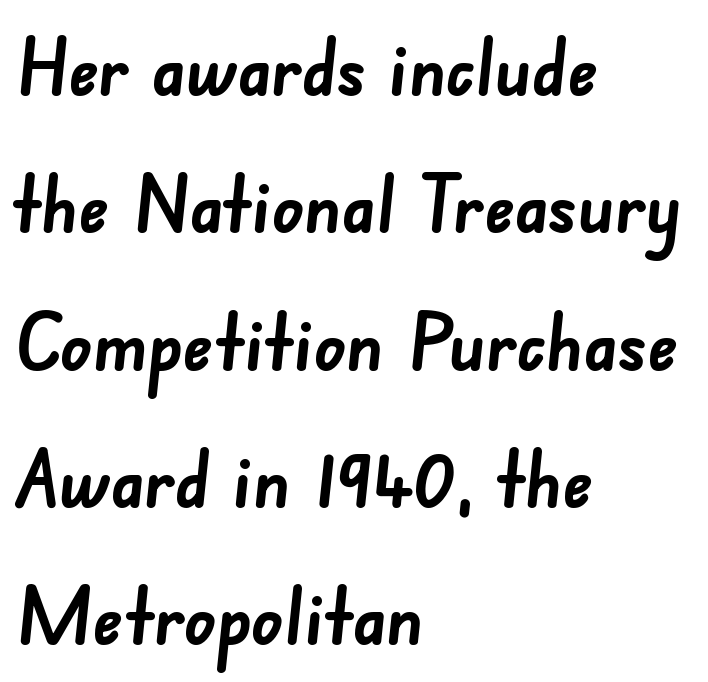
{"serif": "no", "bold": "yes", "weight": "semibold", "width": "normal", "stroke_contrast": "low", "x_height": "small", "monospaced": "no", "underline": "no", "align": "left", "line_spacing_ratio": 1.76, "letter_spacing": "normal", "letter_spacing_em": 0.0, "glyph_px": 78}
